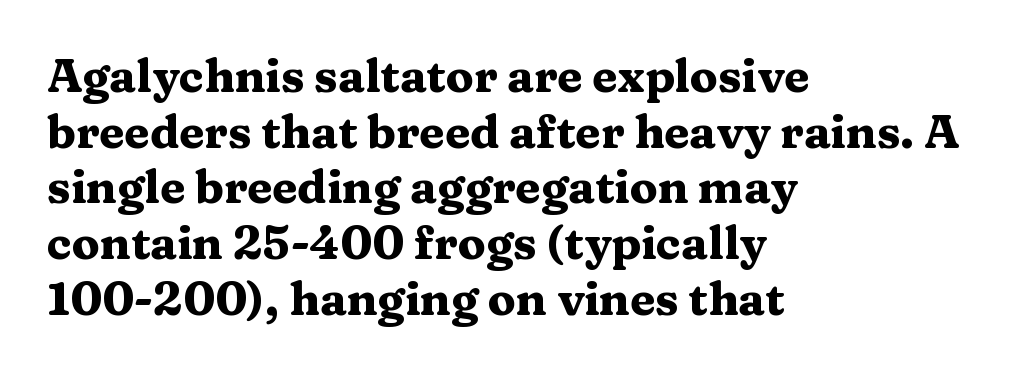
{"serif": "yes", "italic": "no", "bold": "yes", "weight": "heavy", "width": "wide", "stroke_contrast": "medium", "x_height": "medium", "monospaced": "no", "underline": "no", "align": "left", "line_spacing_ratio": 1.21, "letter_spacing": "normal", "letter_spacing_em": 0.0, "glyph_px": 46}
